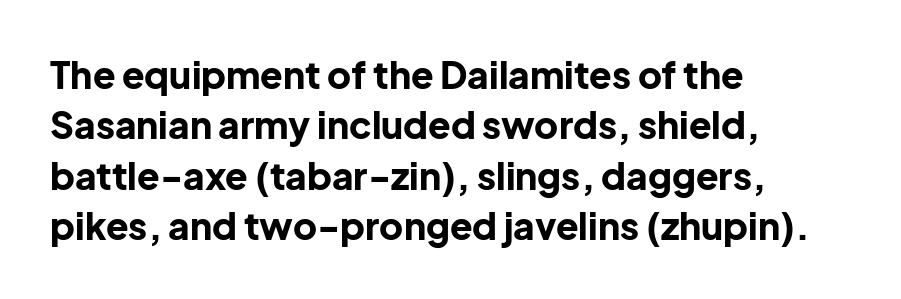
Q: Is the text bold? A: Yes.
Q: Is the text italic (slanted)? A: No, it is upright.
Q: Is the typeface a serif or a sans-serif typeface? A: Sans-serif.
Q: Is the text underlined? A: No.
Q: How is the paragraph aligned? A: Left-aligned.
Q: Is the spacing between letters normal or unusually wide? A: Normal.
Q: Is the spacing between lines tight, normal or loose? A: Normal.
Q: Width (condensed, normal, or wide)? A: Normal.
Q: Stroke contrast? A: Low.
Q: x-height? A: Medium.
Q: Monospaced? A: No.
